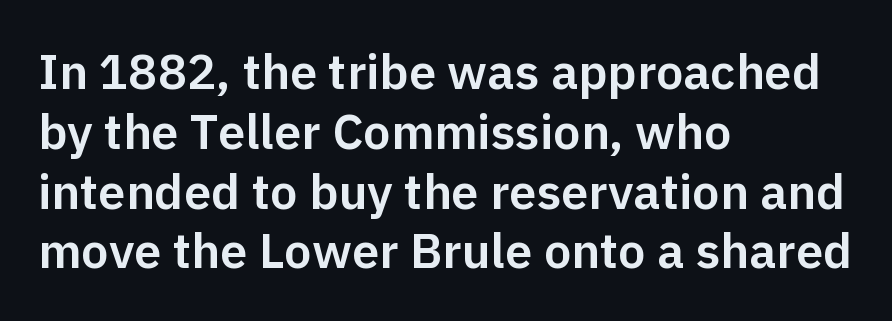
Q: Is the text italic (slanted)? A: No, it is upright.
Q: Is the typeface a serif or a sans-serif typeface? A: Sans-serif.
Q: Is the text underlined? A: No.
Q: How is the paragraph aligned? A: Left-aligned.
Q: Is the spacing between letters normal or unusually wide? A: Normal.
Q: Width (condensed, normal, or wide)? A: Normal.
Q: Stroke contrast? A: Low.
Q: x-height? A: Medium.
Q: Monospaced? A: No.
